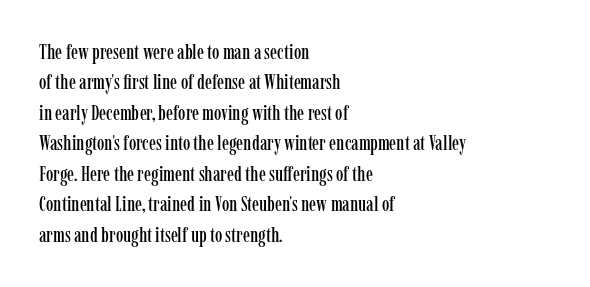
{"italic": "no", "underline": "no", "align": "left", "line_spacing": "normal", "line_spacing_ratio": 1.45, "letter_spacing": "normal", "letter_spacing_em": 0.0, "glyph_px": 21}
